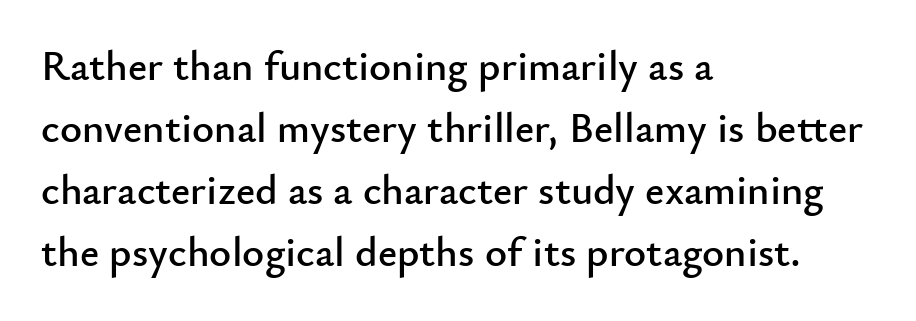
{"serif": "no", "italic": "no", "width": "normal", "stroke_contrast": "low", "x_height": "small", "monospaced": "no", "underline": "no", "align": "left", "line_spacing": "normal", "line_spacing_ratio": 1.48, "letter_spacing": "normal", "letter_spacing_em": 0.0, "glyph_px": 42}
